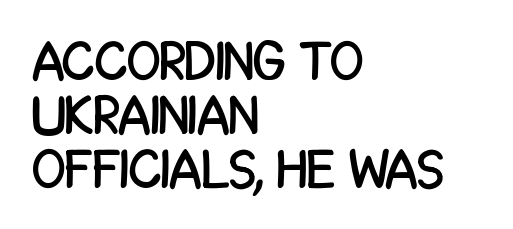
The image shows 55 px condensed sans-serif type, upright; set left-aligned, tight line spacing (0.98x), normal letter spacing, not underlined; low stroke contrast and a large x-height.
